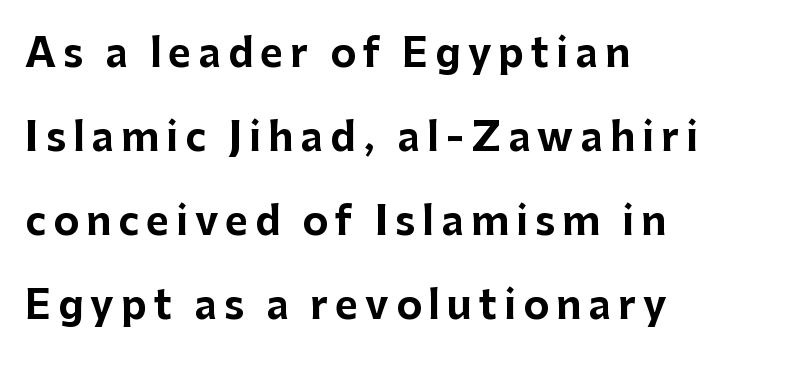
The image shows 39 px bold sans-serif type, upright; set left-aligned, loose line spacing (2.15x), not underlined; low stroke contrast and a medium x-height.
